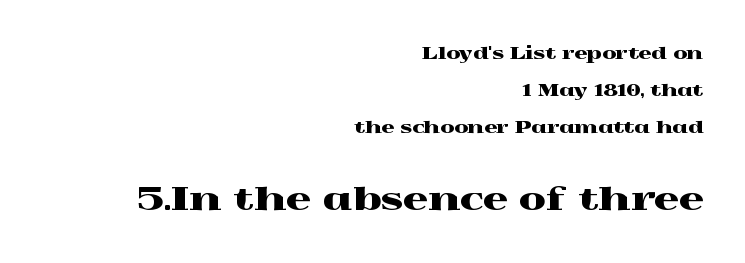
The image shows 31 px wide serif type, upright; set right-aligned, loose line spacing (2.31x), normal letter spacing, not underlined; the second (bottom) block is 1.94x larger; a medium x-height.
